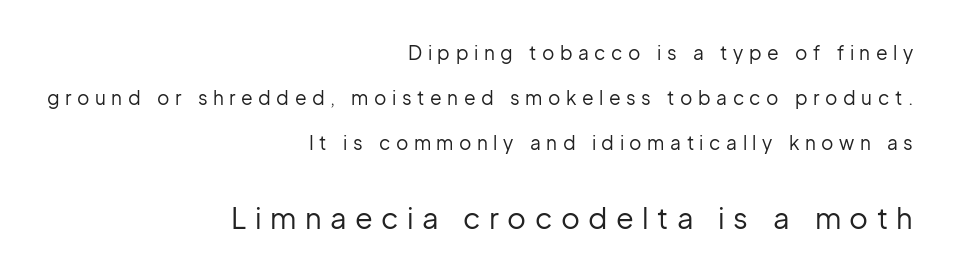
The lines are quadded right. The type sits square on the baseline with zero lean. Examine the stroke ends and you'll find no serifs. The face used here is proportionally spaced, like ordinary book or web type.
